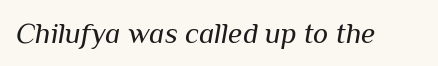
{"italic": "yes", "lean": "right", "slant_degrees": 10, "bold": "no", "weight": "regular", "width": "normal", "stroke_contrast": "medium", "x_height": "medium", "monospaced": "no", "underline": "no", "letter_spacing": "normal", "letter_spacing_em": 0.0, "glyph_px": 29}
